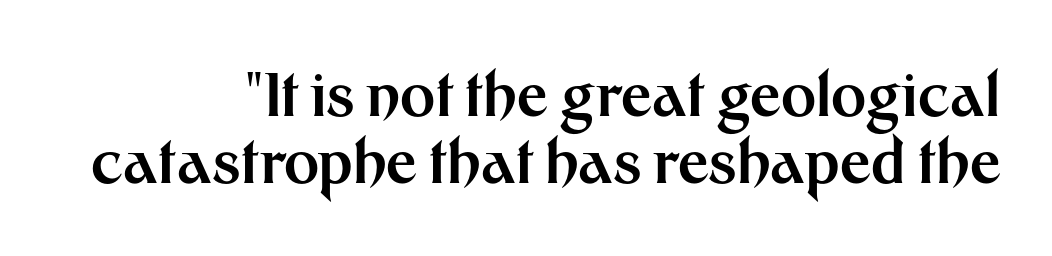
The image shows 60 px bold sans-serif type, upright; set right-aligned, tight line spacing (1.12x), normal letter spacing, not underlined; medium stroke contrast and a medium x-height.
